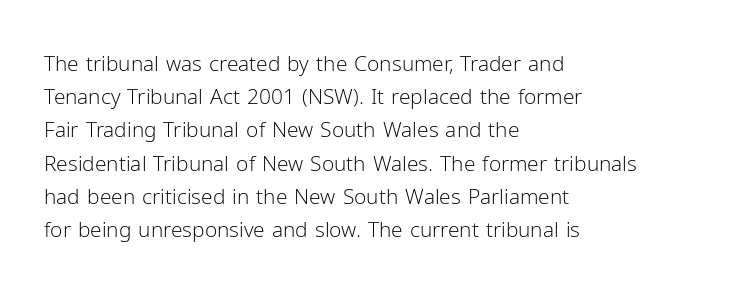
Q: Is the text bold? A: No.
Q: Is the text italic (slanted)? A: No, it is upright.
Q: Is the text underlined? A: No.
Q: How is the paragraph aligned? A: Left-aligned.
Q: Is the spacing between letters normal or unusually wide? A: Normal.
Q: Is the spacing between lines tight, normal or loose? A: Normal.
